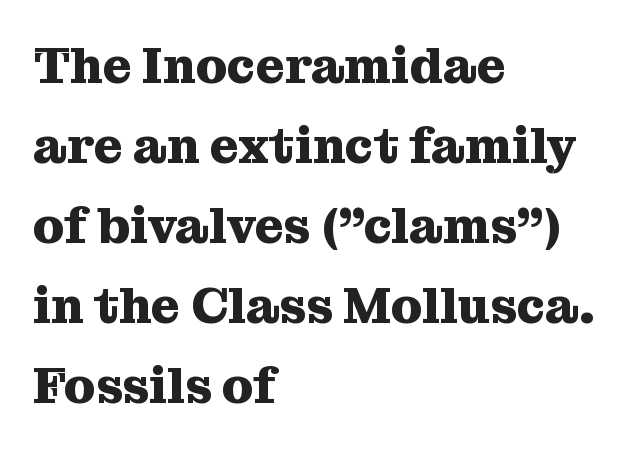
Q: Is the text bold? A: Yes.
Q: Is the text italic (slanted)? A: No, it is upright.
Q: Is the typeface a serif or a sans-serif typeface? A: Serif.
Q: Is the text underlined? A: No.
Q: How is the paragraph aligned? A: Left-aligned.
Q: Is the spacing between letters normal or unusually wide? A: Normal.
Q: Is the spacing between lines tight, normal or loose? A: Normal.
Q: Width (condensed, normal, or wide)? A: Normal.
Q: Stroke contrast? A: Medium.
Q: x-height? A: Medium.
Q: Monospaced? A: No.
